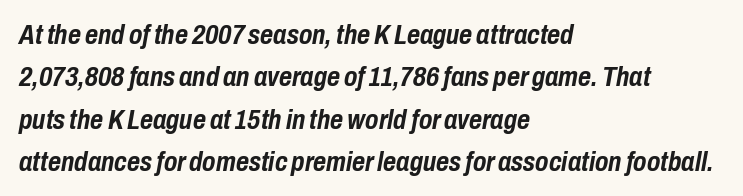
The image shows 28 px semibold, condensed type, italic (leaning right); set left-aligned, normal line spacing (1.51x), normal letter spacing, not underlined; low stroke contrast and a medium x-height.
